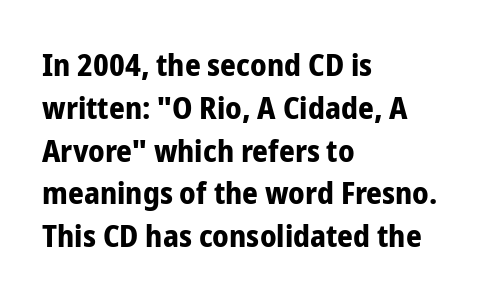
{"serif": "no", "italic": "no", "bold": "yes", "weight": "bold", "width": "condensed", "stroke_contrast": "low", "x_height": "medium", "monospaced": "no", "underline": "no", "align": "left", "line_spacing": "normal", "line_spacing_ratio": 1.38, "letter_spacing": "normal", "letter_spacing_em": 0.0, "glyph_px": 31}
